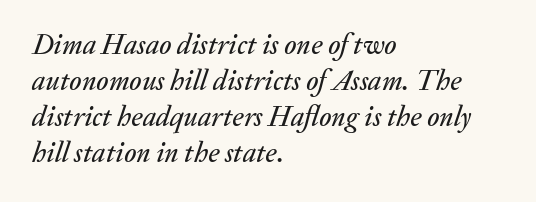
Q: Is the text italic (slanted)? A: Yes, it leans right by about 20 degrees.
Q: Is the text underlined? A: No.
Q: How is the paragraph aligned? A: Left-aligned.
Q: Is the spacing between letters normal or unusually wide? A: Normal.
Q: Is the spacing between lines tight, normal or loose? A: Normal.
Q: Width (condensed, normal, or wide)? A: Normal.
Q: Stroke contrast? A: Medium.
Q: x-height? A: Medium.
Q: Monospaced? A: No.
